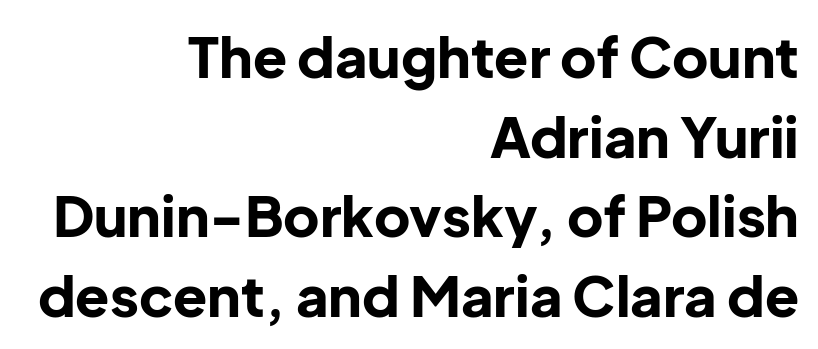
The image shows 56 px bold sans-serif type, upright; set right-aligned, normal line spacing (1.42x), normal letter spacing, not underlined; low stroke contrast and a medium x-height.
